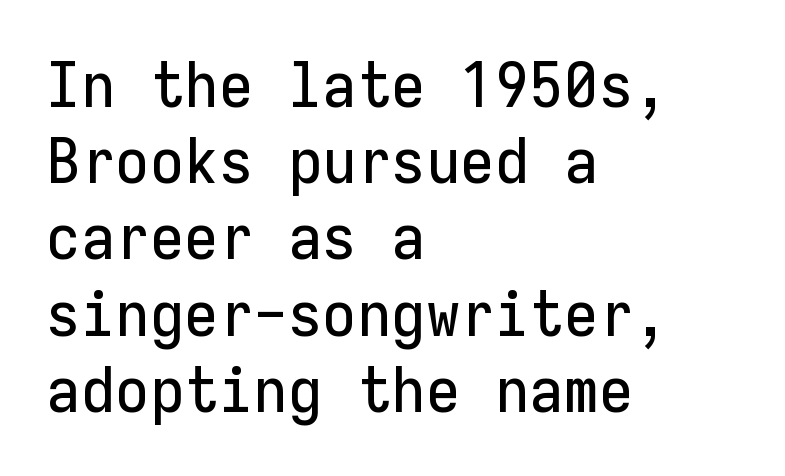
Nope, no serifs anywhere on these letters. This is roman type, the default non-slanted kind. Line beginnings align vertically; line endings do not. Tracking value appears to be zero — textbook default spacing. Clear beneath every line of the passage. The passage shown is typed in a monospace face where columns stay perfectly aligned.
